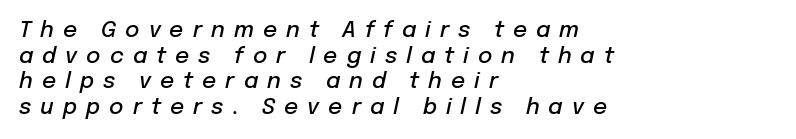
There is plenty of visible air inserted between adjacent glyphs. You can tell it's italic because the verticals aren't actually vertical. Unmarked baselines from the first word to the last. Line starts are locked; line ends wander. The glyphs have the mass of a demibold cut, below bold.
